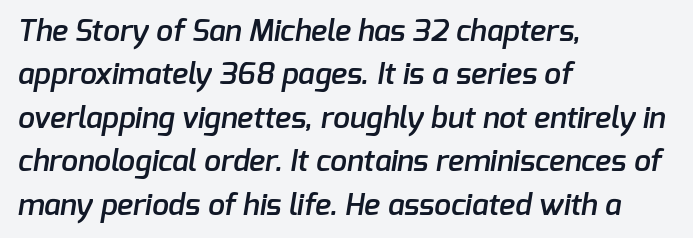
{"serif": "no", "bold": "semi", "weight": "semibold", "width": "normal", "stroke_contrast": "low", "x_height": "medium", "monospaced": "no", "underline": "no", "align": "left", "line_spacing": "normal", "line_spacing_ratio": 1.45, "letter_spacing": "normal", "letter_spacing_em": 0.0, "glyph_px": 30}
